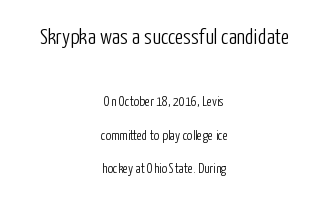
The image shows 22 px text type, upright; set centered, loose line spacing (2.39x), normal letter spacing, not underlined; the first (top) block is 1.57x larger.
